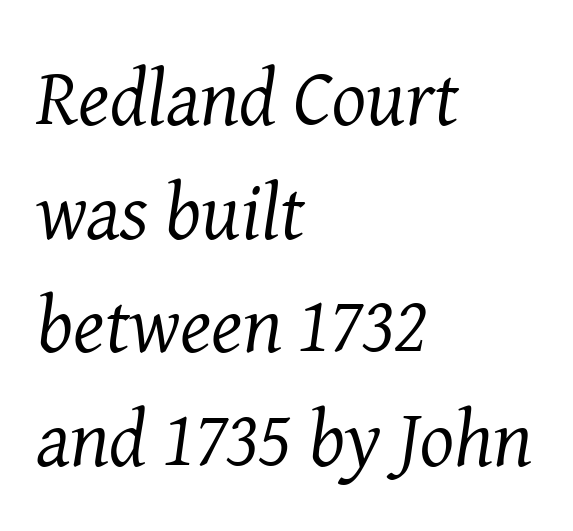
The typeface chosen for these lines features serifs. The whole block is typeset with a tilt. Think of a printed novel: that variable character pitch is what you see here. Short note: letters normally spaced. Descenders are the only things crossing below the line.
